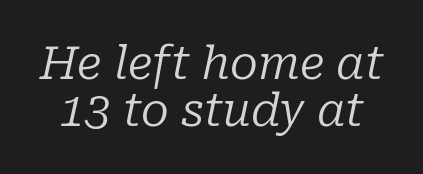
Q: Is the text bold? A: No.
Q: Is the text italic (slanted)? A: Yes, it leans right by about 10 degrees.
Q: Is the typeface a serif or a sans-serif typeface? A: Serif.
Q: Is the text underlined? A: No.
Q: Is the spacing between letters normal or unusually wide? A: Normal.
Q: Is the spacing between lines tight, normal or loose? A: Tight.
Q: Width (condensed, normal, or wide)? A: Normal.
Q: Stroke contrast? A: Low.
Q: x-height? A: Medium.
Q: Monospaced? A: No.
